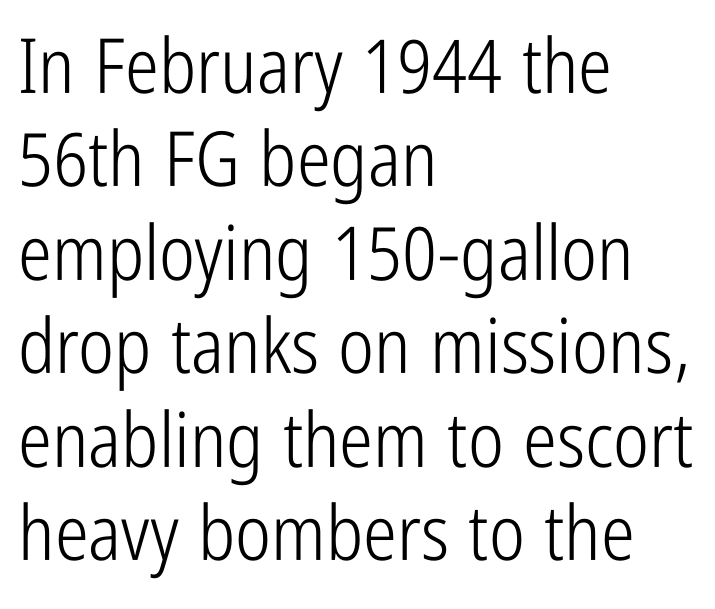
Q: Is the text bold? A: No.
Q: Is the text italic (slanted)? A: No, it is upright.
Q: Is the typeface a serif or a sans-serif typeface? A: Sans-serif.
Q: Is the text underlined? A: No.
Q: How is the paragraph aligned? A: Left-aligned.
Q: Is the spacing between letters normal or unusually wide? A: Normal.
Q: Width (condensed, normal, or wide)? A: Condensed.
Q: Stroke contrast? A: Low.
Q: x-height? A: Medium.
Q: Monospaced? A: No.
